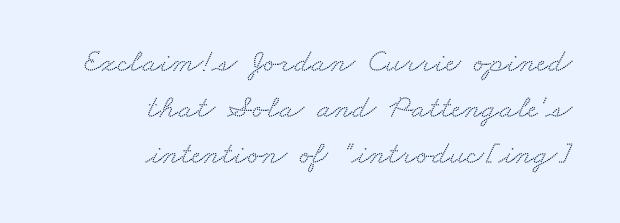
The image shows 33 px wide serif type; set right-aligned, normal line spacing (1.4x), normal letter spacing, not underlined; medium stroke contrast and a small x-height.
